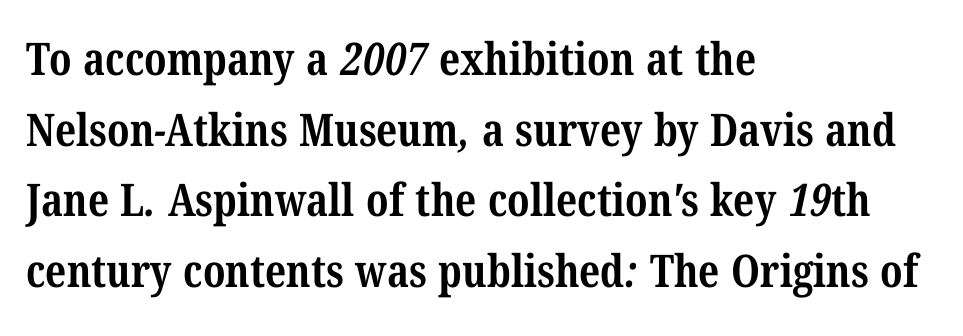
The image shows 45 px bold, condensed serif type; set left-aligned, normal line spacing (1.57x), normal letter spacing, not underlined; medium stroke contrast and a medium x-height.
